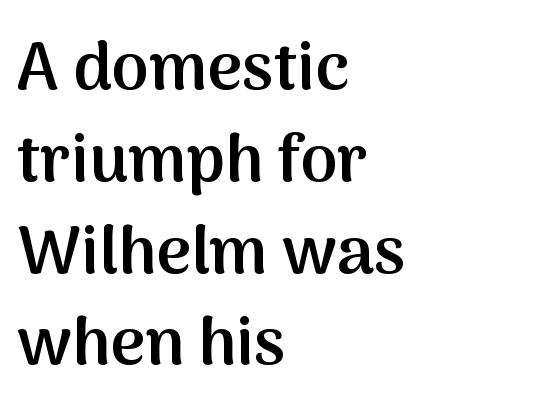
{"serif": "no", "italic": "no", "bold": "semi", "weight": "semibold", "width": "normal", "stroke_contrast": "medium", "x_height": "medium", "monospaced": "no", "underline": "no", "align": "left", "line_spacing": "normal", "line_spacing_ratio": 1.37, "letter_spacing": "normal", "letter_spacing_em": 0.0, "glyph_px": 67}
